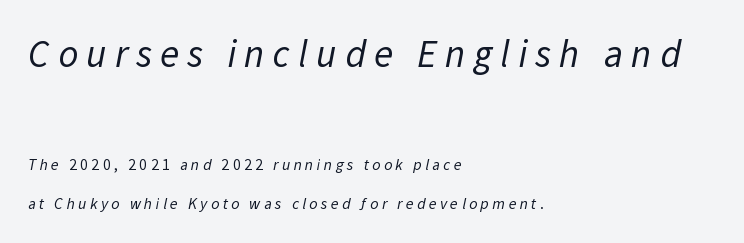
The image shows 39 px regular-weight sans-serif type; set left-aligned, loose line spacing (2.44x), unusually wide letter spacing (+0.21 em), not underlined; the first (top) block is 2.44x larger; low stroke contrast and a medium x-height.
